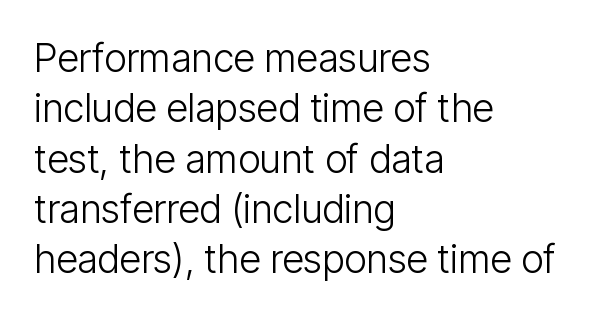
Q: Is the text bold? A: No.
Q: Is the text italic (slanted)? A: No, it is upright.
Q: Is the typeface a serif or a sans-serif typeface? A: Sans-serif.
Q: Is the text underlined? A: No.
Q: How is the paragraph aligned? A: Left-aligned.
Q: Is the spacing between letters normal or unusually wide? A: Normal.
Q: Is the spacing between lines tight, normal or loose? A: Normal.
Q: Width (condensed, normal, or wide)? A: Condensed.
Q: Stroke contrast? A: Low.
Q: x-height? A: Medium.
Q: Monospaced? A: No.
